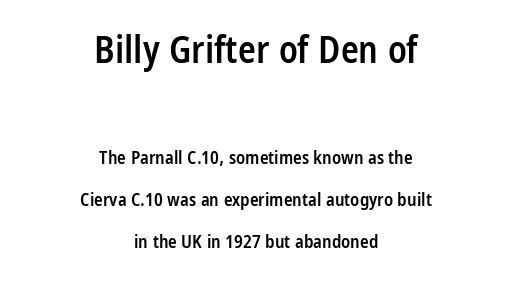
{"serif": "no", "italic": "no", "bold": "semi", "weight": "semibold", "width": "condensed", "stroke_contrast": "low", "x_height": "medium", "monospaced": "no", "underline": "no", "align": "center", "line_spacing": "loose", "line_spacing_ratio": 2.33, "letter_spacing": "normal", "letter_spacing_em": 0.0, "larger_block": "first", "size_ratio": 2.06, "glyph_px": 37}
